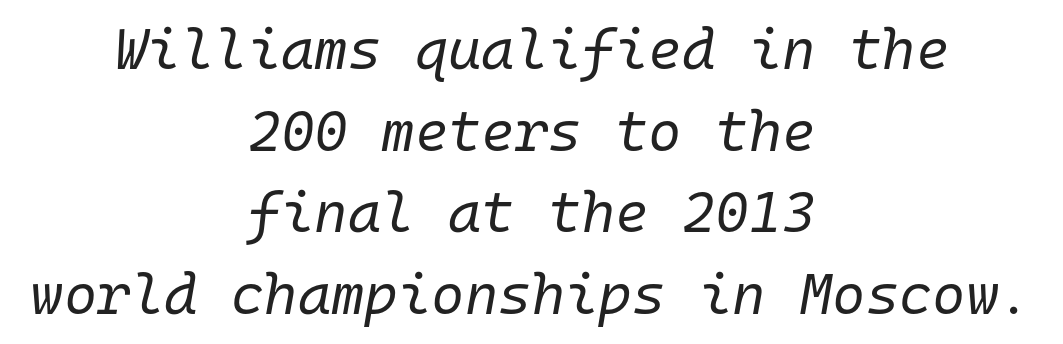
{"italic": "yes", "lean": "right", "slant_degrees": 10, "bold": "no", "weight": "regular", "width": "normal", "stroke_contrast": "low", "x_height": "medium", "monospaced": "yes", "underline": "no", "align": "center", "line_spacing": "normal", "line_spacing_ratio": 1.43, "letter_spacing": "normal", "letter_spacing_em": 0.0, "glyph_px": 57}
